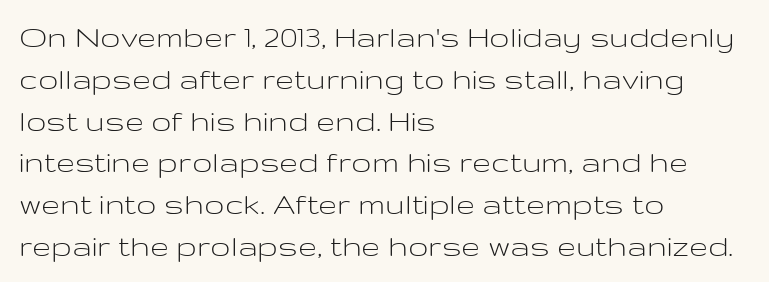
{"serif": "no", "italic": "no", "bold": "no", "weight": "light", "width": "wide", "stroke_contrast": "low", "x_height": "medium", "monospaced": "no", "underline": "no", "align": "left", "line_spacing_ratio": 1.23, "letter_spacing": "normal", "letter_spacing_em": 0.0, "glyph_px": 34}
